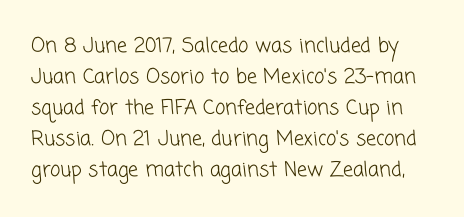
Q: Is the text bold? A: No.
Q: Is the text underlined? A: No.
Q: Is the spacing between letters normal or unusually wide? A: Normal.
Q: Is the spacing between lines tight, normal or loose? A: Normal.
